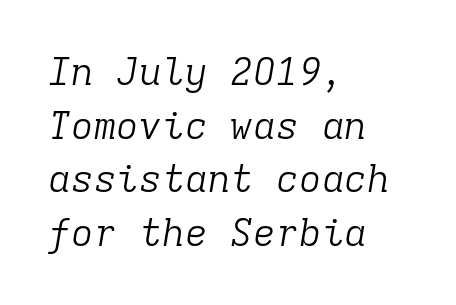
Compared with typical body copy, the letter spacing here is the same. Lines of text with bare space underneath. Quick note: interline space is typical. The typeface has the unassuming heft of standard copy or less. The glyphs look as if they've been sheared to an angle.
